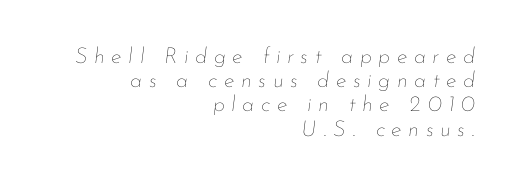
{"italic": "yes", "lean": "right", "slant_degrees": 7, "bold": "no", "underline": "no", "align": "right", "line_spacing": "tight", "line_spacing_ratio": 1.1, "letter_spacing": "wide", "letter_spacing_em": 0.3, "glyph_px": 22}
